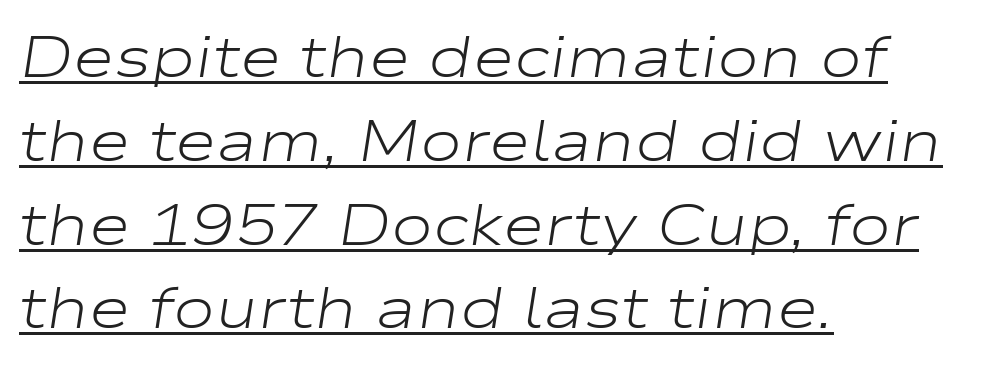
Q: Is the text bold? A: No.
Q: Is the text italic (slanted)? A: Yes, it leans right by about 9 degrees.
Q: Is the text underlined? A: Yes.
Q: How is the paragraph aligned? A: Left-aligned.
Q: Is the spacing between letters normal or unusually wide? A: Normal.
Q: Is the spacing between lines tight, normal or loose? A: Normal.
Q: Width (condensed, normal, or wide)? A: Wide.
Q: Stroke contrast? A: Low.
Q: x-height? A: Medium.
Q: Monospaced? A: No.
